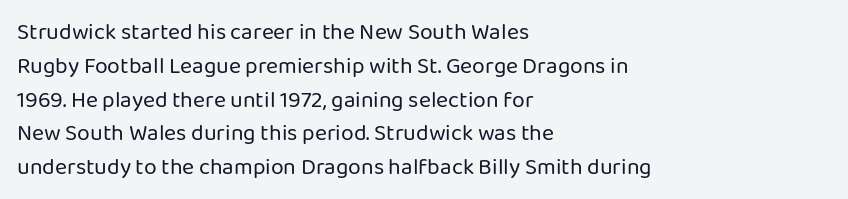
The image shows 23 px text type, upright; set left-aligned, normal line spacing (1.47x), normal letter spacing, not underlined.
